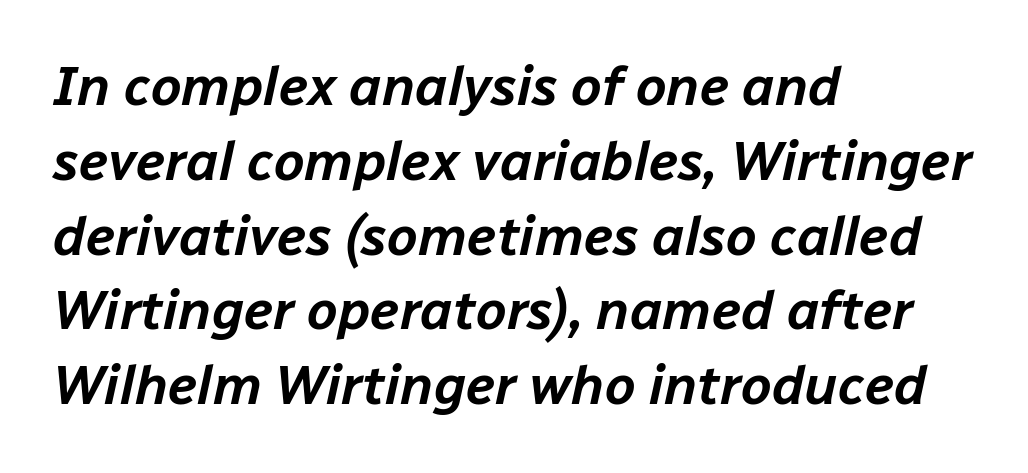
Q: Is the text italic (slanted)? A: Yes, it leans right by about 12 degrees.
Q: Is the text underlined? A: No.
Q: How is the paragraph aligned? A: Left-aligned.
Q: Is the spacing between letters normal or unusually wide? A: Normal.
Q: Is the spacing between lines tight, normal or loose? A: Normal.
Q: Width (condensed, normal, or wide)? A: Normal.
Q: Stroke contrast? A: Low.
Q: x-height? A: Medium.
Q: Monospaced? A: No.
